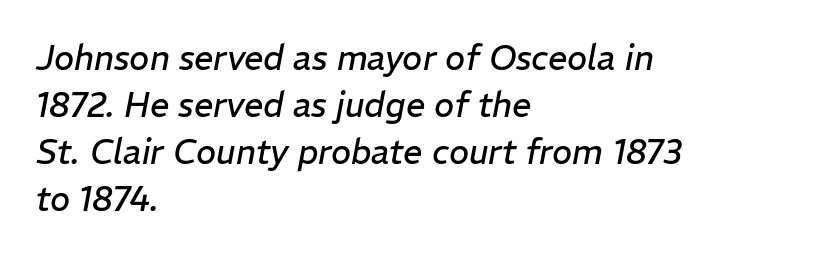
The image shows 34 px regular-weight type, italic (leaning right); set left-aligned, normal line spacing (1.38x), normal letter spacing, not underlined; low stroke contrast and a medium x-height.
